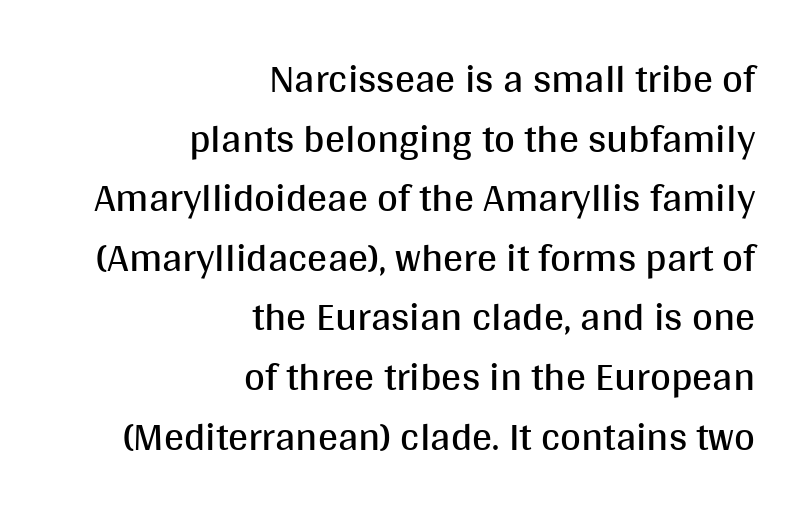
The image shows 40 px regular-weight sans-serif type, upright; set right-aligned, normal line spacing (1.49x), normal letter spacing, not underlined; medium stroke contrast and a large x-height.
